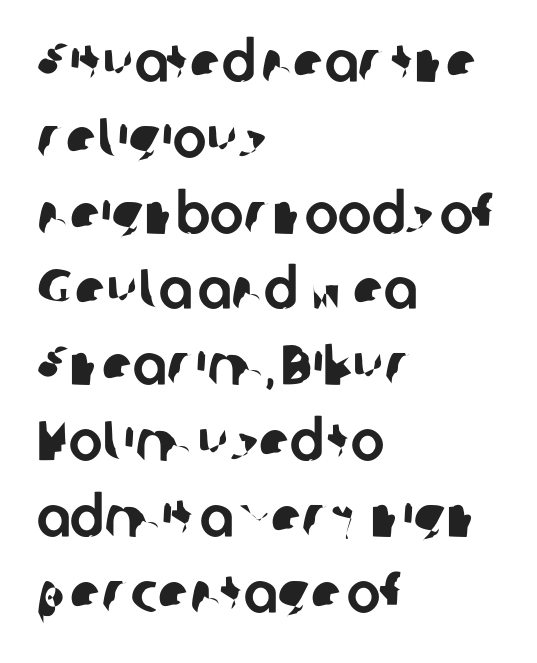
Q: Is the typeface a serif or a sans-serif typeface? A: Sans-serif.
Q: Is the text underlined? A: No.
Q: How is the paragraph aligned? A: Left-aligned.
Q: Is the spacing between letters normal or unusually wide? A: Normal.
Q: Is the spacing between lines tight, normal or loose? A: Normal.
Q: Width (condensed, normal, or wide)? A: Normal.
Q: Stroke contrast? A: Low.
Q: x-height? A: Medium.
Q: Monospaced? A: No.
